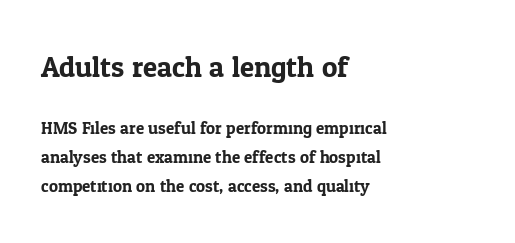
{"serif": "yes", "italic": "no", "width": "normal", "stroke_contrast": "low", "x_height": "medium", "monospaced": "no", "underline": "no", "align": "left", "line_spacing": "normal", "line_spacing_ratio": 1.69, "letter_spacing": "normal", "letter_spacing_em": 0.0, "larger_block": "first", "size_ratio": 1.71, "glyph_px": 29}
